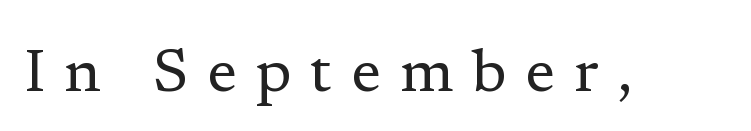
Q: Is the text bold? A: No.
Q: Is the text italic (slanted)? A: No, it is upright.
Q: Is the typeface a serif or a sans-serif typeface? A: Serif.
Q: Is the text underlined? A: No.
Q: Is the spacing between letters normal or unusually wide? A: Unusually wide.
Q: Width (condensed, normal, or wide)? A: Normal.
Q: Stroke contrast? A: Low.
Q: x-height? A: Medium.
Q: Monospaced? A: No.
